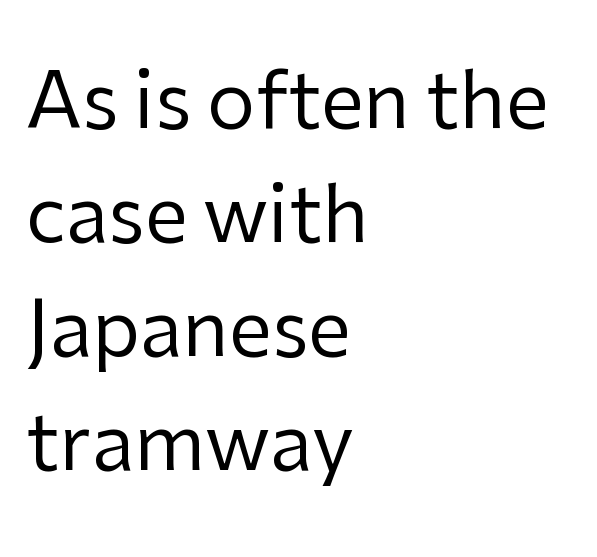
Q: Is the text bold? A: No.
Q: Is the text italic (slanted)? A: No, it is upright.
Q: Is the typeface a serif or a sans-serif typeface? A: Sans-serif.
Q: Is the text underlined? A: No.
Q: How is the paragraph aligned? A: Left-aligned.
Q: Is the spacing between letters normal or unusually wide? A: Normal.
Q: Is the spacing between lines tight, normal or loose? A: Normal.
Q: Width (condensed, normal, or wide)? A: Normal.
Q: Stroke contrast? A: Low.
Q: x-height? A: Medium.
Q: Monospaced? A: No.
